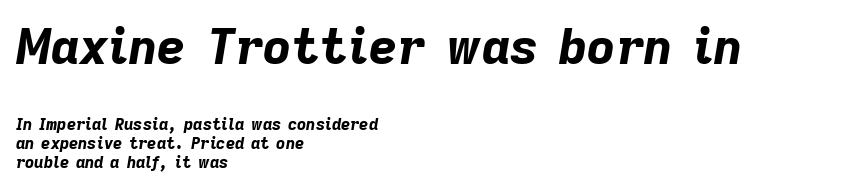
The image shows 49 px bold type, italic (leaning right); set left-aligned, line spacing 1.2x, normal letter spacing, not underlined; the first (top) block is 3.06x larger; low stroke contrast and a medium x-height.
